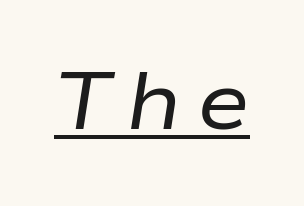
Caption: lettering with a line underneath. The specimen reads as italic at a glance. A quiet, ordinary-to-light weight characterises the typeface. This sample has the flowing, uneven cadence of proportional lettering.
